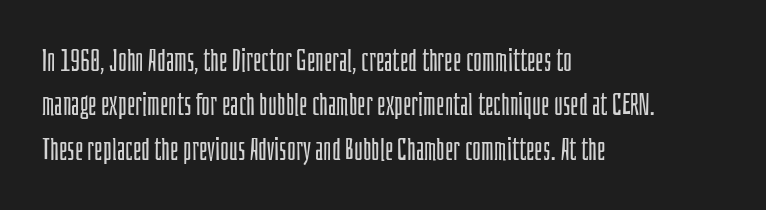
The image shows 30 px light, condensed sans-serif type, upright; set left-aligned, normal line spacing (1.48x), normal letter spacing, not underlined; low stroke contrast and a large x-height.
